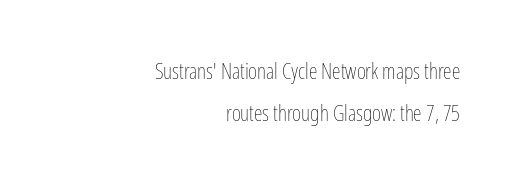
Q: Is the text bold? A: No.
Q: Is the text italic (slanted)? A: No, it is upright.
Q: Is the text underlined? A: No.
Q: How is the paragraph aligned? A: Right-aligned.
Q: Is the spacing between letters normal or unusually wide? A: Normal.
Q: Is the spacing between lines tight, normal or loose? A: Loose.
